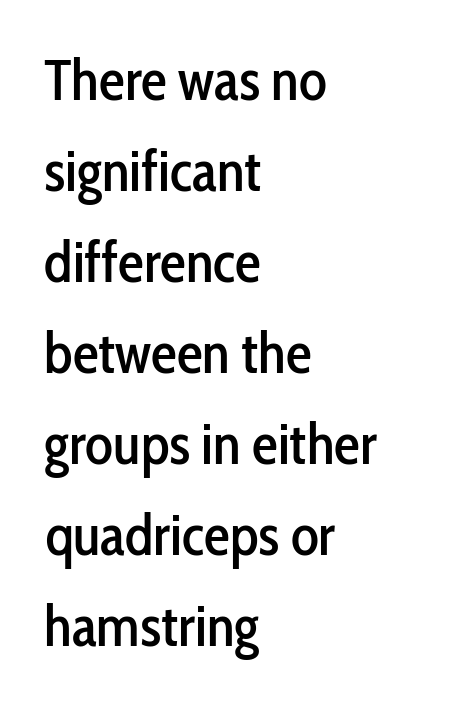
Check where the strokes stop: nothing finishes them off — pure sans. The axis of the letterforms is exactly vertical. No extra tracking has been applied to these lines. The paragraph has a hard left edge and a soft right edge.
